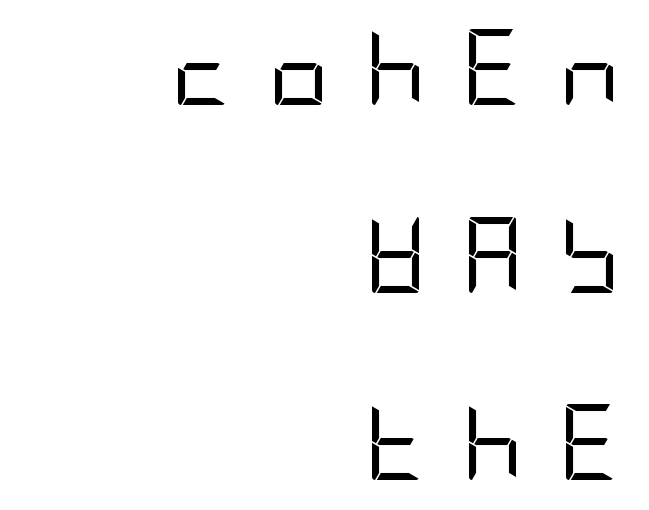
The image shows 76 px regular-weight, condensed sans-serif type, upright; set right-aligned, loose line spacing (2.47x), unusually wide letter spacing (+0.46 em), not underlined; low stroke contrast and a large x-height.
